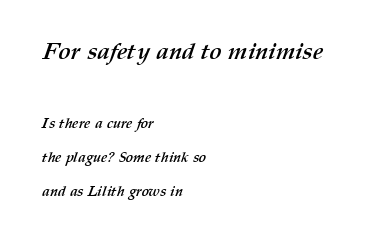
Q: Is the text bold? A: Yes.
Q: Is the text underlined? A: No.
Q: How is the paragraph aligned? A: Left-aligned.
Q: Is the spacing between letters normal or unusually wide? A: Normal.
Q: Is the spacing between lines tight, normal or loose? A: Loose.
Q: Which block of text is set in a larger size, the first (top) or the second (bottom)? A: The first (top) one.
